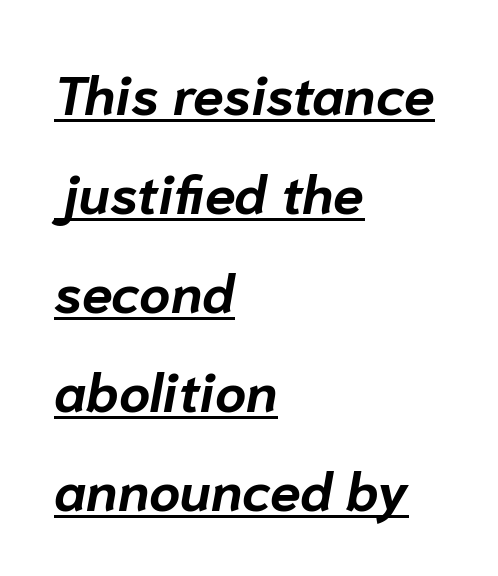
The image shows 55 px bold type, italic (leaning right); set left-aligned, line spacing 1.8x, normal letter spacing, underlined; low stroke contrast and a medium x-height.
